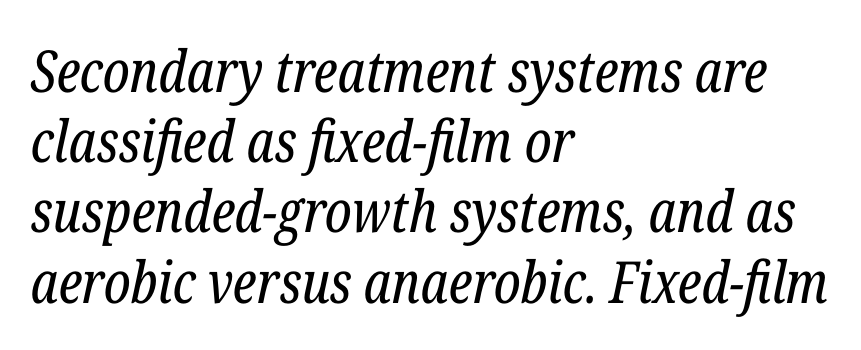
The image shows 58 px regular-weight, condensed serif type, italic (leaning right); set left-aligned, line spacing 1.21x, normal letter spacing, not underlined; low stroke contrast and a medium x-height.
